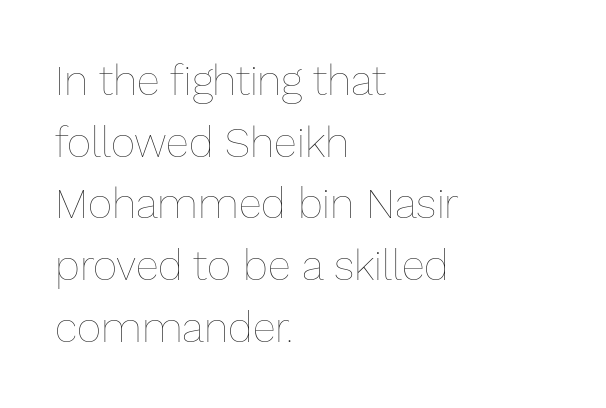
Q: Is the text bold? A: No.
Q: Is the text italic (slanted)? A: No, it is upright.
Q: Is the text underlined? A: No.
Q: How is the paragraph aligned? A: Left-aligned.
Q: Is the spacing between letters normal or unusually wide? A: Normal.
Q: Is the spacing between lines tight, normal or loose? A: Normal.
Q: Width (condensed, normal, or wide)? A: Normal.
Q: Stroke contrast? A: Low.
Q: x-height? A: Medium.
Q: Monospaced? A: No.
